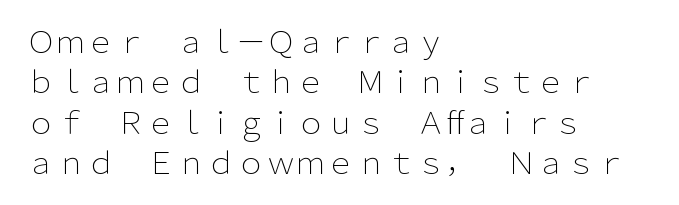
The image shows 30 px light sans-serif type, upright; set left-aligned, normal line spacing (1.35x), normal letter spacing, not underlined; low stroke contrast and a medium x-height.
